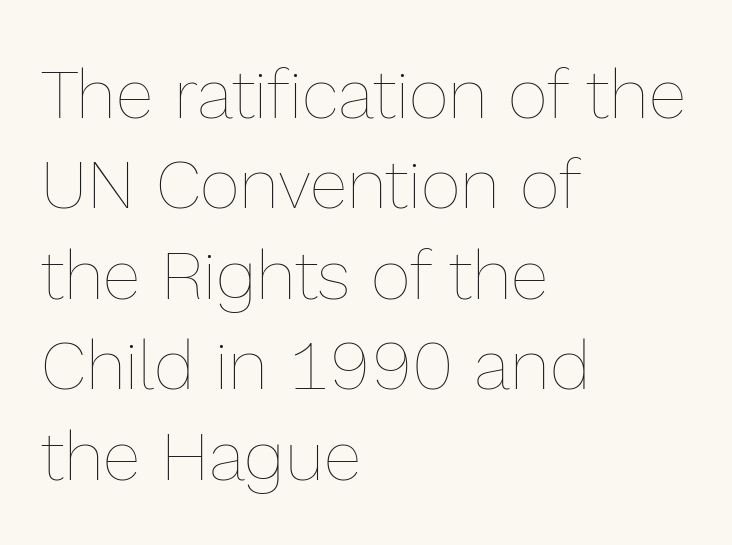
The image shows 69 px thin type, upright; set left-aligned, normal line spacing (1.31x), normal letter spacing, not underlined; a medium x-height.
